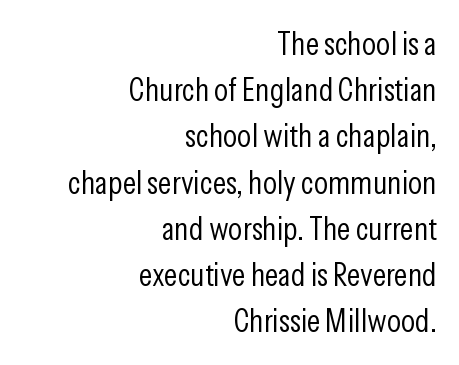
Examine the stroke ends and you'll find no serifs. Notice how the passage keeps a crisp vertical edge on the right only. Ascenders rise straight up at ninety degrees. The face used here is proportionally spaced, like ordinary book or web type. The face looks like a standard text weight, possibly lighter. Honestly, the letter spacing is just normal — you wouldn't notice it.
